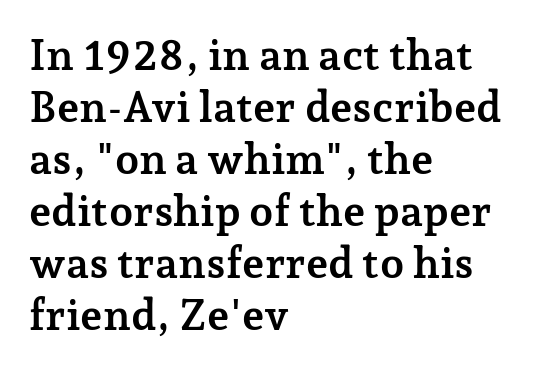
{"serif": "yes", "italic": "no", "bold": "yes", "weight": "semibold", "width": "normal", "stroke_contrast": "low", "x_height": "medium", "monospaced": "no", "underline": "no", "align": "left", "line_spacing_ratio": 1.21, "letter_spacing": "normal", "letter_spacing_em": 0.0, "glyph_px": 43}
